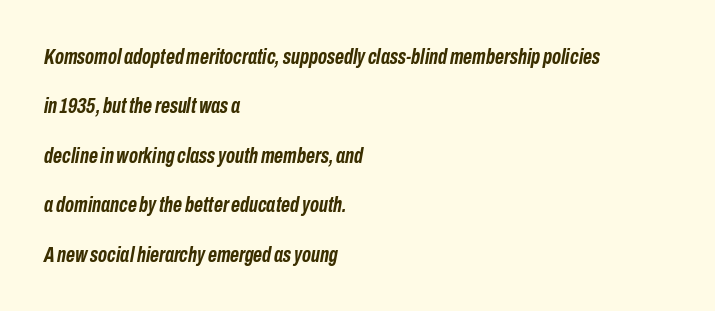
The gaps between neighbouring characters are ordinary and unremarkable. These lines were composed using italics. Emphasis by weight is at full strength: bold. Letters rest on an invisible, unmarked baseline. Does the copy run flush right? No — it runs flush left. Honestly, the rows look like they've been pulled way apart.
